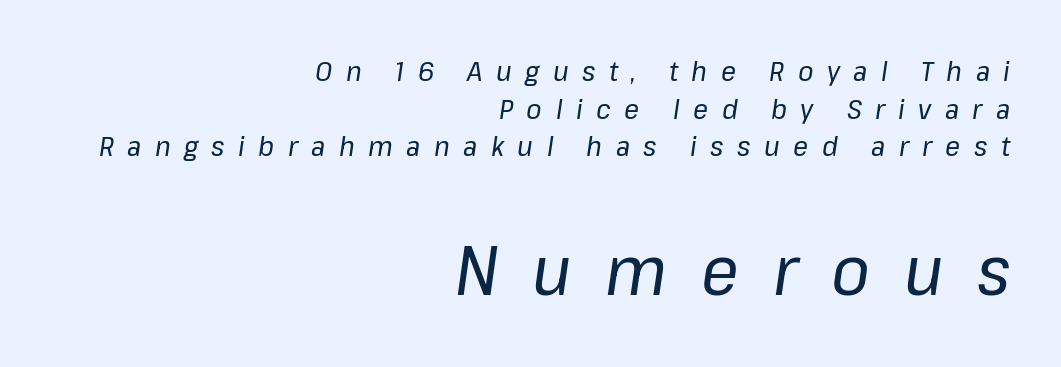
The image shows 70 px regular-weight type, italic (leaning right); set right-aligned, normal line spacing (1.34x), unusually wide letter spacing (+0.48 em), not underlined; the second (bottom) block is 2.5x larger; low stroke contrast and a medium x-height.
